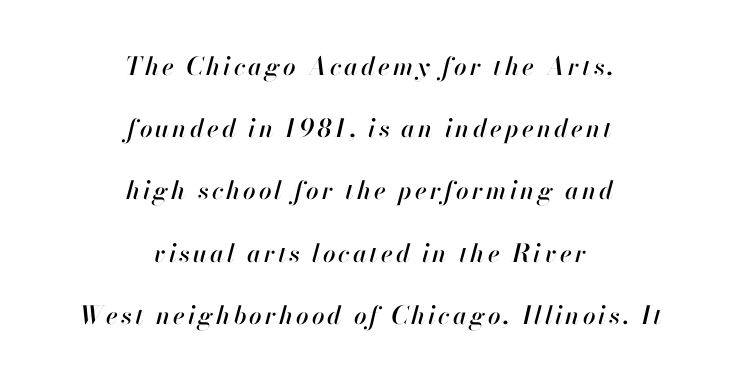
{"italic": "yes", "lean": "right", "slant_degrees": 13, "underline": "no", "align": "center", "line_spacing": "loose", "line_spacing_ratio": 2.49, "glyph_px": 25}
